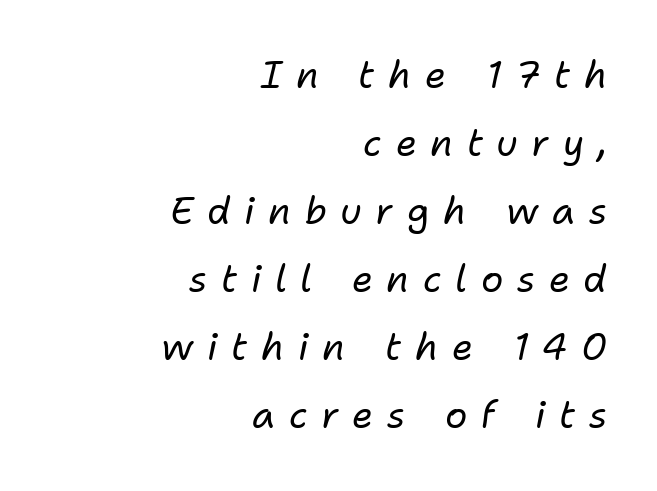
{"italic": "yes", "lean": "right", "slant_degrees": 11, "bold": "no", "weight": "regular", "width": "normal", "stroke_contrast": "low", "x_height": "medium", "monospaced": "no", "underline": "no", "align": "right", "line_spacing_ratio": 1.84, "letter_spacing": "wide", "letter_spacing_em": 0.37, "glyph_px": 37}
